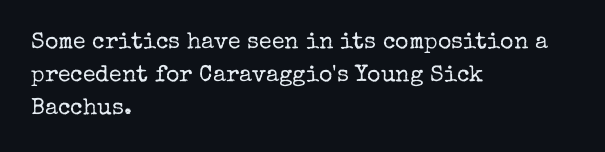
The image shows 23 px text type, upright; set left-aligned, normal line spacing (1.43x), normal letter spacing, not underlined.
